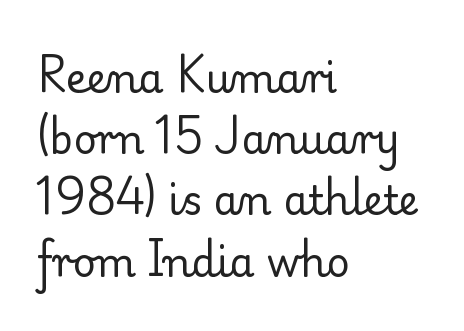
{"serif": "yes", "italic": "no", "bold": "no", "weight": "regular", "width": "normal", "stroke_contrast": "low", "x_height": "small", "monospaced": "no", "underline": "no", "align": "left", "line_spacing": "normal", "line_spacing_ratio": 1.53, "letter_spacing": "normal", "letter_spacing_em": 0.0, "glyph_px": 40}
